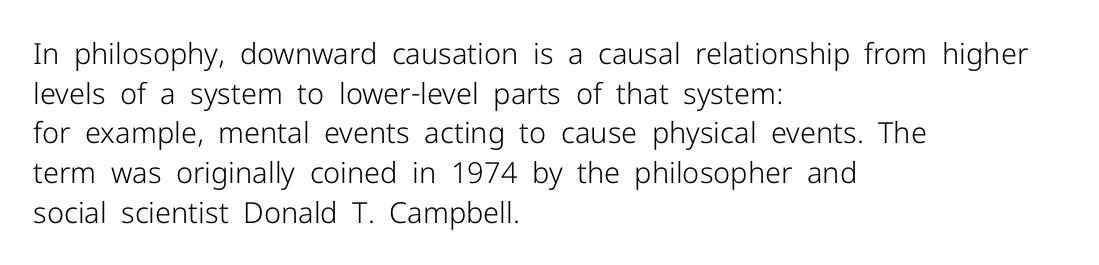
{"serif": "no", "italic": "no", "bold": "no", "weight": "light", "width": "normal", "stroke_contrast": "low", "x_height": "medium", "monospaced": "no", "underline": "no", "align": "left", "line_spacing": "normal", "line_spacing_ratio": 1.37, "letter_spacing": "normal", "letter_spacing_em": 0.0, "glyph_px": 29}
